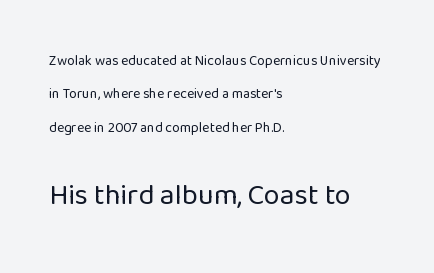
The image shows 29 px regular-weight sans-serif type, upright; set left-aligned, loose line spacing (2.38x), normal letter spacing, not underlined; the second (bottom) block is 2.07x larger; low stroke contrast and a medium x-height.
